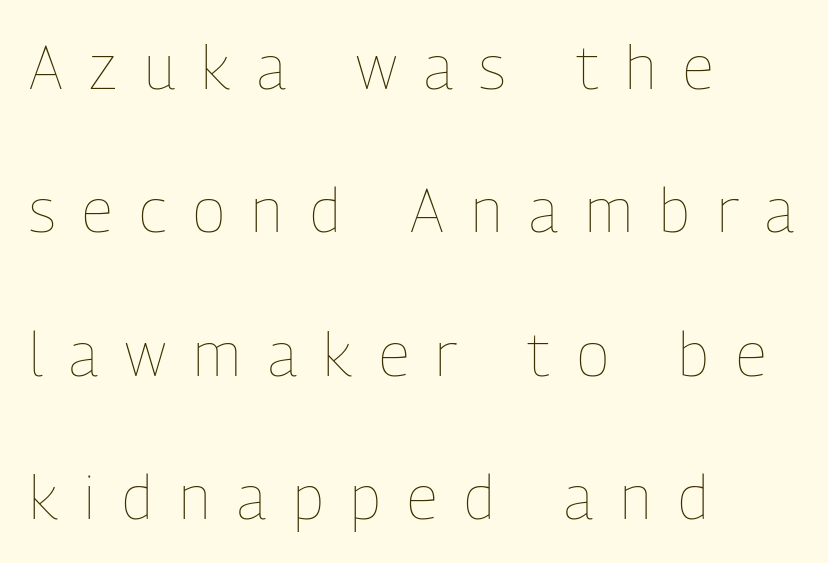
The image shows 61 px thin, condensed type, upright; set left-aligned, loose line spacing (2.35x), unusually wide letter spacing (+0.44 em), not underlined; low stroke contrast and a medium x-height.
